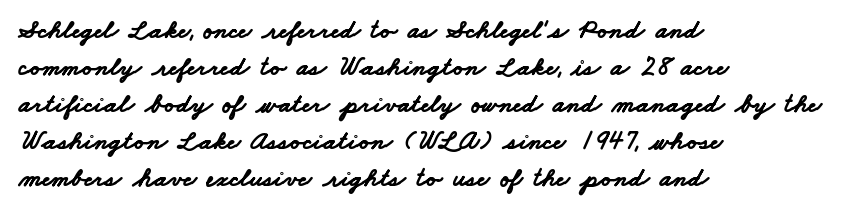
{"bold": "yes", "underline": "no", "align": "left", "line_spacing": "normal", "line_spacing_ratio": 1.37, "letter_spacing": "normal", "letter_spacing_em": 0.0, "glyph_px": 27}
